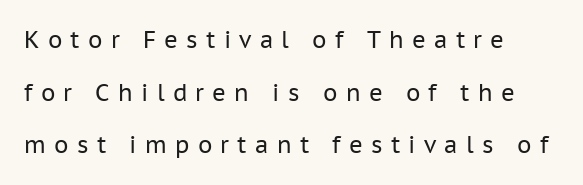
{"italic": "no", "bold": "no", "underline": "no", "align": "left", "line_spacing": "loose", "line_spacing_ratio": 2.29, "letter_spacing": "wide", "letter_spacing_em": 0.36, "glyph_px": 23}
